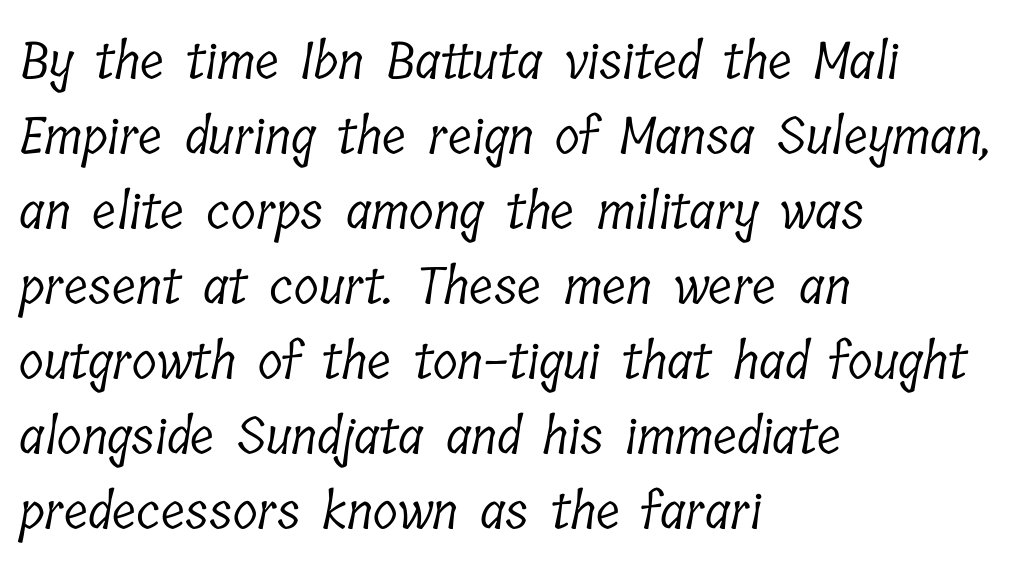
{"serif": "yes", "bold": "no", "weight": "light", "width": "condensed", "stroke_contrast": "low", "x_height": "medium", "monospaced": "no", "underline": "no", "align": "left", "line_spacing": "normal", "line_spacing_ratio": 1.47, "letter_spacing": "normal", "letter_spacing_em": 0.0, "glyph_px": 51}
